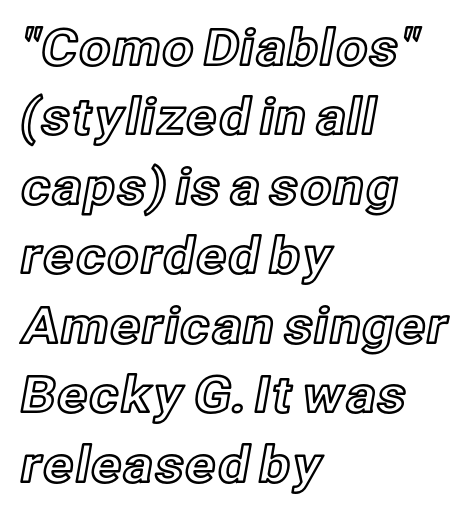
{"width": "normal", "x_height": "medium", "monospaced": "no", "underline": "no", "align": "left", "line_spacing": "normal", "line_spacing_ratio": 1.39, "letter_spacing": "normal", "letter_spacing_em": 0.0, "glyph_px": 50}
